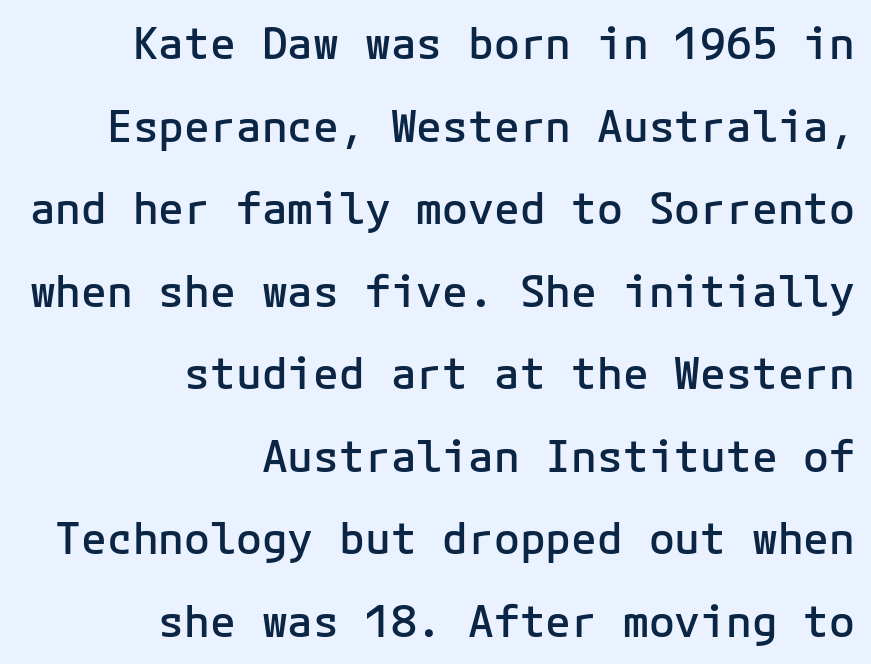
The image shows 43 px semibold sans-serif type, upright, monospaced; set right-aligned, loose line spacing (1.92x), normal letter spacing, not underlined; low stroke contrast and a medium x-height.
